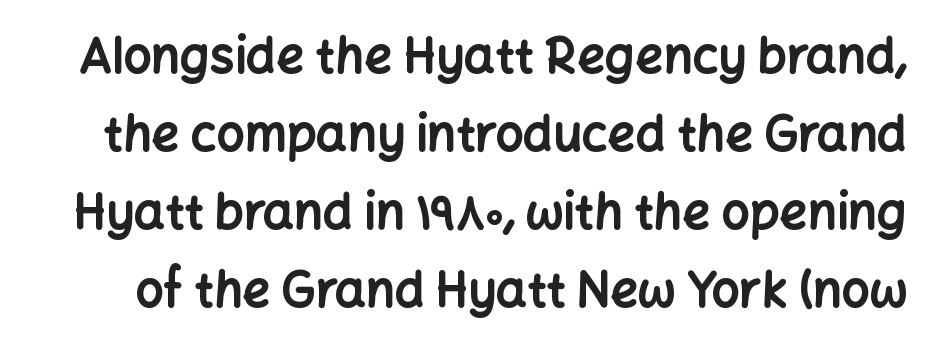
The image shows 49 px bold sans-serif type, upright; set normal line spacing (1.59x), normal letter spacing, not underlined; low stroke contrast and a medium x-height.
